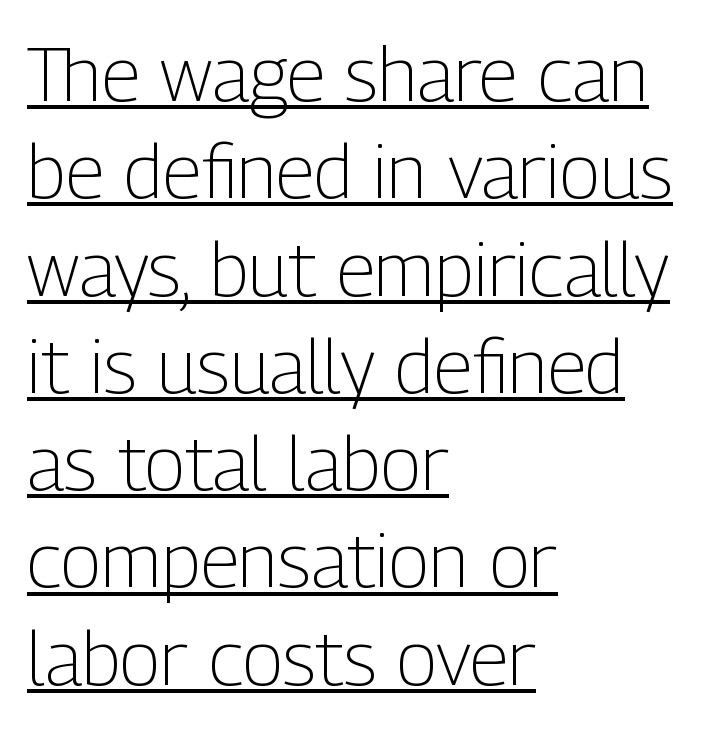
The image shows 76 px light, condensed sans-serif type, upright; set left-aligned, normal line spacing (1.28x), normal letter spacing, underlined; low stroke contrast and a medium x-height.
